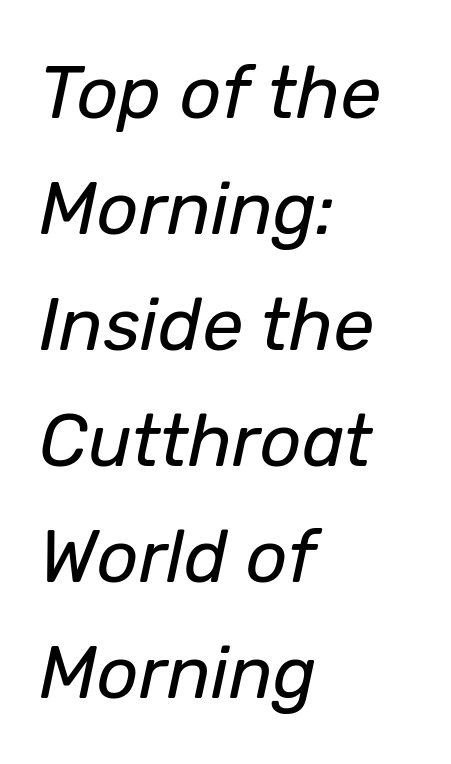
{"italic": "yes", "lean": "right", "slant_degrees": 12, "bold": "no", "weight": "regular", "width": "normal", "stroke_contrast": "low", "x_height": "medium", "monospaced": "no", "underline": "no", "align": "left", "line_spacing": "normal", "line_spacing_ratio": 1.59, "letter_spacing": "normal", "letter_spacing_em": 0.0, "glyph_px": 73}
